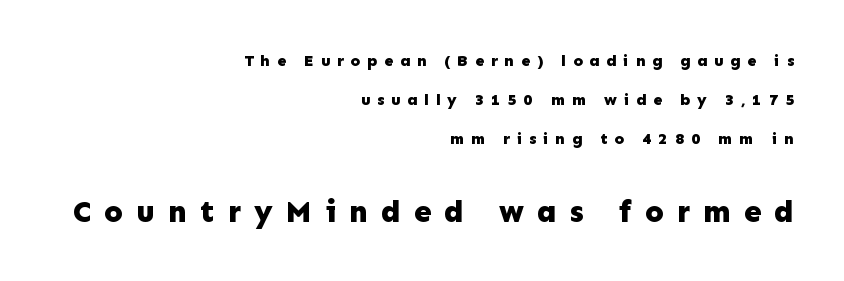
The image shows 31 px bold sans-serif type, upright; set right-aligned, loose line spacing (2.44x), unusually wide letter spacing (+0.42 em), not underlined; the second (bottom) block is 1.94x larger; low stroke contrast and a medium x-height.
